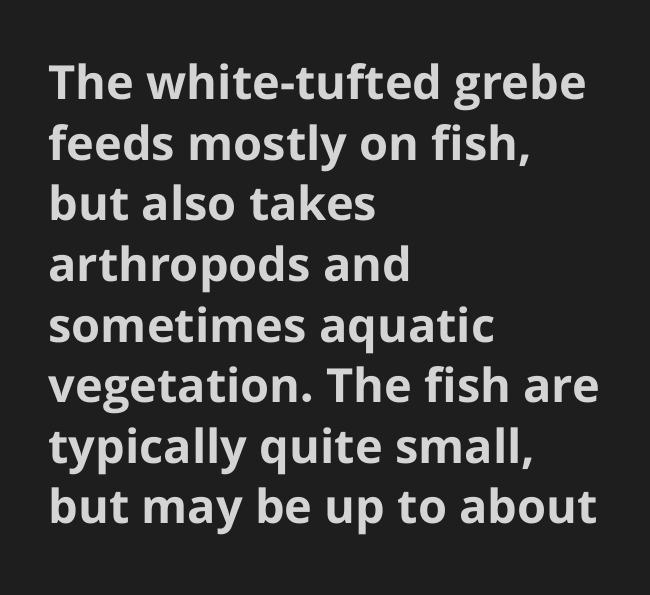
{"serif": "no", "italic": "no", "bold": "yes", "weight": "bold", "width": "normal", "stroke_contrast": "low", "x_height": "medium", "monospaced": "no", "underline": "no", "align": "left", "line_spacing": "normal", "line_spacing_ratio": 1.29, "letter_spacing": "normal", "letter_spacing_em": 0.0, "glyph_px": 47}
